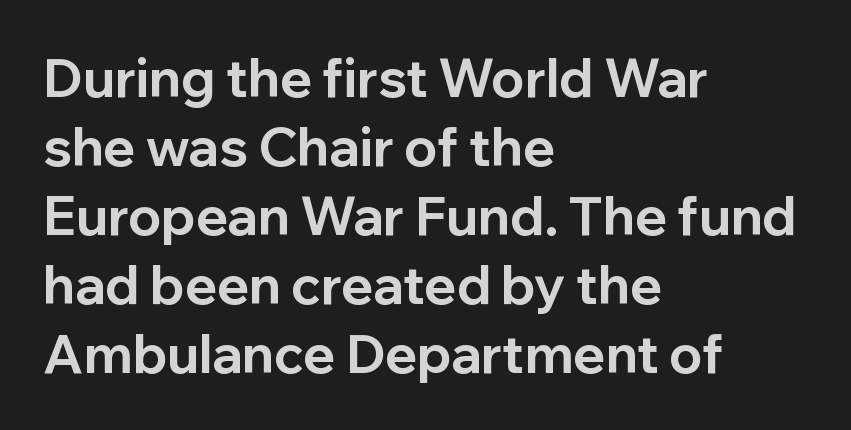
Q: Is the text bold? A: Yes.
Q: Is the text italic (slanted)? A: No, it is upright.
Q: Is the typeface a serif or a sans-serif typeface? A: Sans-serif.
Q: Is the text underlined? A: No.
Q: How is the paragraph aligned? A: Left-aligned.
Q: Is the spacing between letters normal or unusually wide? A: Normal.
Q: Is the spacing between lines tight, normal or loose? A: Normal.
Q: Width (condensed, normal, or wide)? A: Normal.
Q: Stroke contrast? A: Low.
Q: x-height? A: Medium.
Q: Monospaced? A: No.
